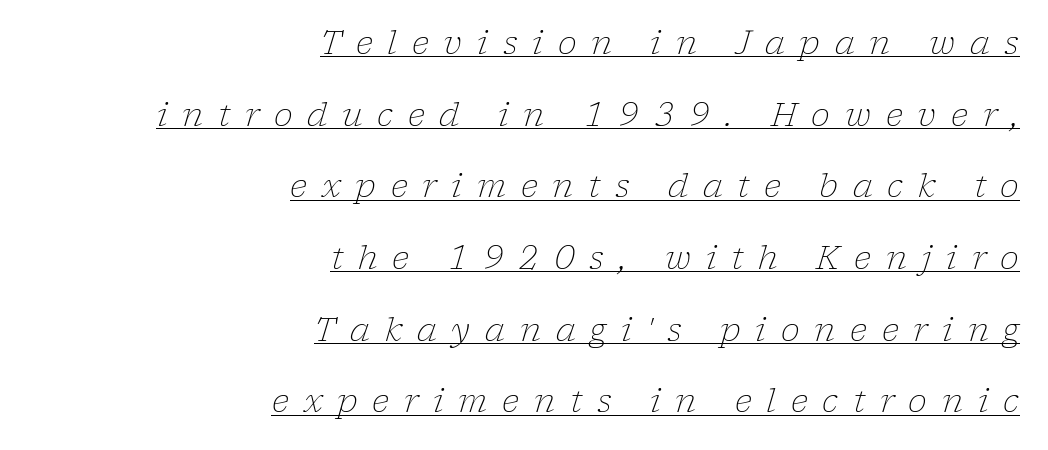
A typesetter would call this leading open, well beyond the default. If you drew a line through each stem, it would be angled. Each line of the rendering has a horizontal stroke beneath the glyphs. The designer went with a serif here, giving each stem small feet. Between one letter and the next there's a generous, obvious gap. Looks like regular typesetting: each glyph gets only the width it needs.
